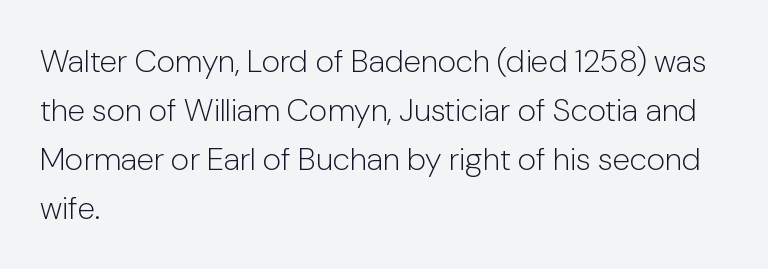
Q: Is the text bold? A: No.
Q: Is the text italic (slanted)? A: No, it is upright.
Q: Is the typeface a serif or a sans-serif typeface? A: Sans-serif.
Q: Is the text underlined? A: No.
Q: How is the paragraph aligned? A: Left-aligned.
Q: Is the spacing between letters normal or unusually wide? A: Normal.
Q: Is the spacing between lines tight, normal or loose? A: Normal.
Q: Width (condensed, normal, or wide)? A: Normal.
Q: Stroke contrast? A: Low.
Q: x-height? A: Medium.
Q: Monospaced? A: No.
